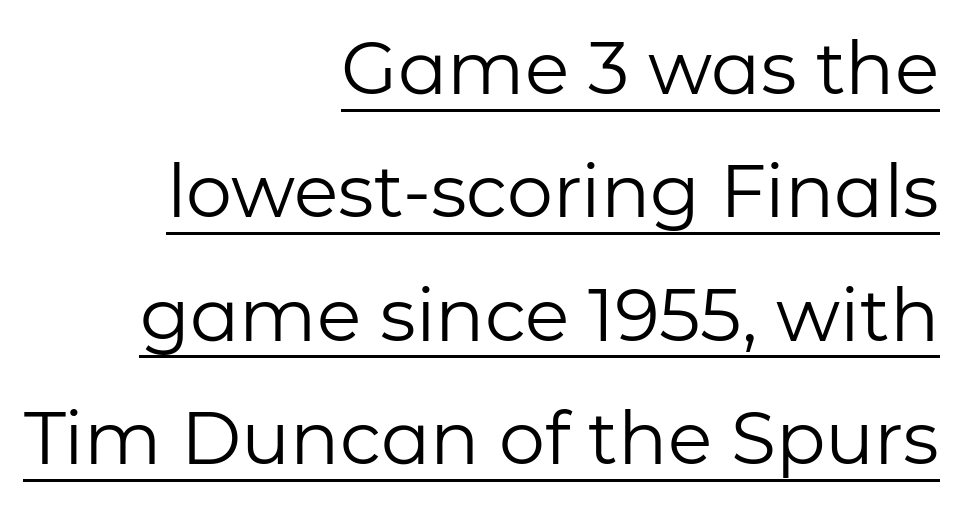
{"serif": "no", "italic": "no", "bold": "no", "weight": "regular", "width": "normal", "stroke_contrast": "low", "x_height": "medium", "monospaced": "no", "underline": "yes", "align": "right", "line_spacing": "normal", "line_spacing_ratio": 1.69, "letter_spacing": "normal", "letter_spacing_em": 0.0, "glyph_px": 73}
